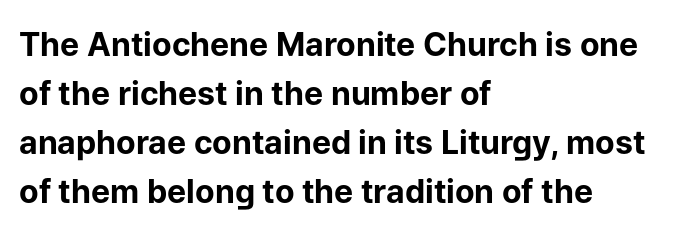
The string is rendered with underlining switched off. Successive baselines arrive at the customary interval. Tracking here is standard; glyphs follow each other at the usual distance. The setting favours the left margin, as ordinary paragraphs usually do.
